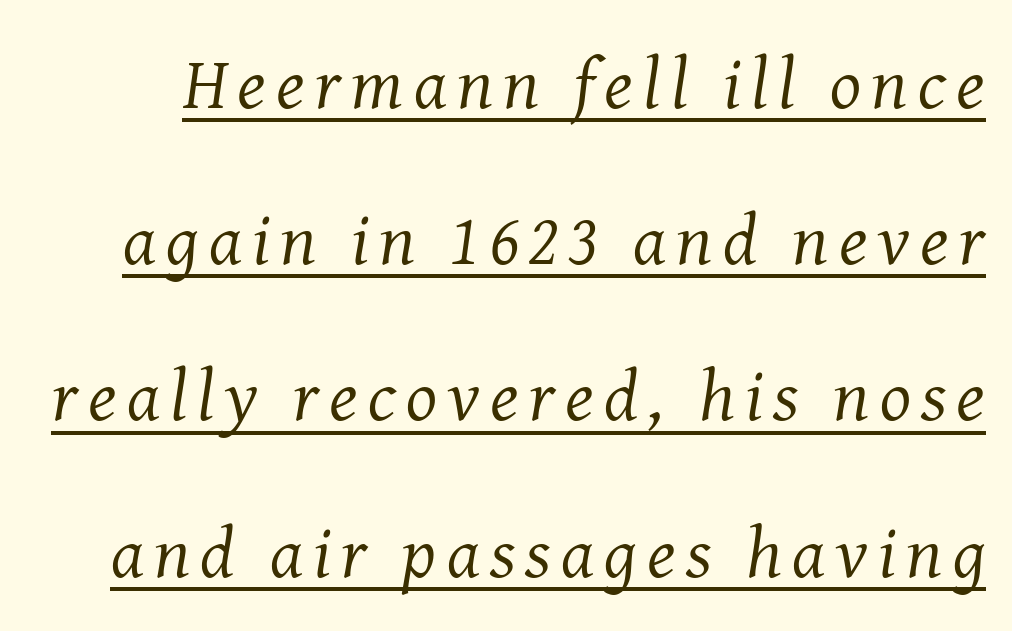
Q: Is the text bold? A: No.
Q: Is the text italic (slanted)? A: Yes, it leans right by about 8 degrees.
Q: Is the typeface a serif or a sans-serif typeface? A: Serif.
Q: Is the text underlined? A: Yes.
Q: Is the spacing between lines tight, normal or loose? A: Loose.
Q: Width (condensed, normal, or wide)? A: Normal.
Q: Stroke contrast? A: Medium.
Q: x-height? A: Medium.
Q: Monospaced? A: No.
